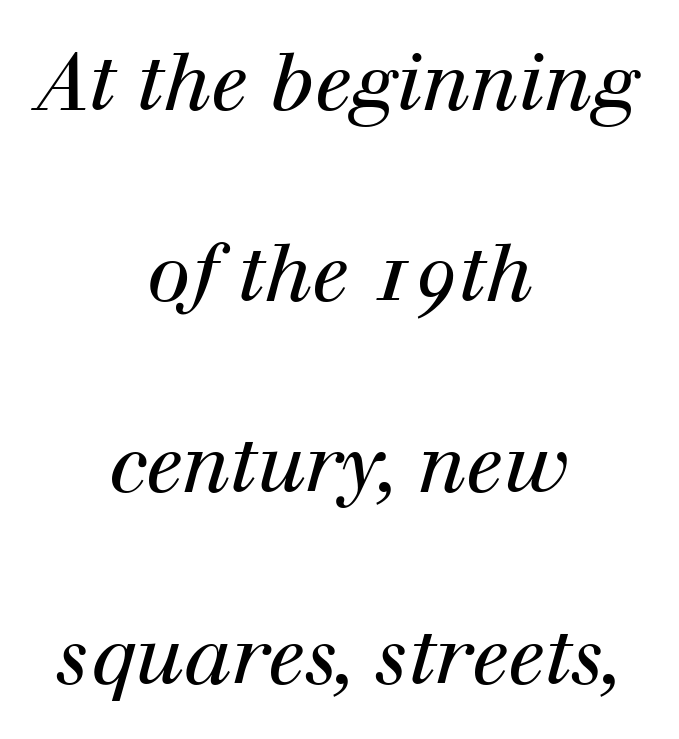
A bare baseline throughout the passage. Characters are canted at an angle relative to the baseline's perpendicular. The lines are quadded center. No extra tracking has been applied to these lines. Here the designer chose a conventional face with non-uniform glyph widths.
